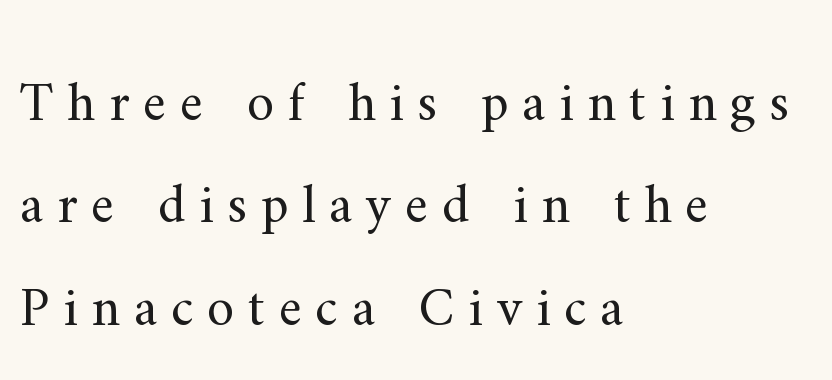
{"serif": "yes", "italic": "no", "bold": "no", "weight": "regular", "width": "normal", "stroke_contrast": "medium", "x_height": "small", "monospaced": "no", "underline": "no", "align": "left", "line_spacing_ratio": 1.86, "letter_spacing": "wide", "letter_spacing_em": 0.25, "glyph_px": 55}
